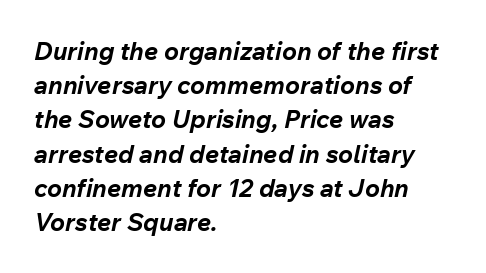
Q: Is the text bold? A: Yes.
Q: Is the text italic (slanted)? A: Yes, it leans right by about 12 degrees.
Q: Is the text underlined? A: No.
Q: How is the paragraph aligned? A: Left-aligned.
Q: Is the spacing between letters normal or unusually wide? A: Normal.
Q: Is the spacing between lines tight, normal or loose? A: Normal.
